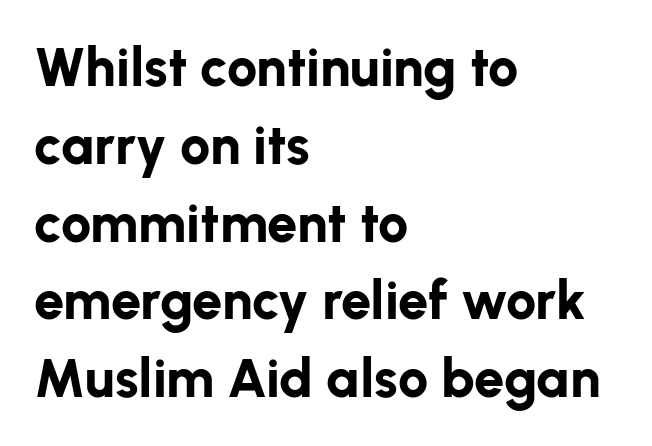
The image shows 54 px bold sans-serif type, upright; set left-aligned, normal line spacing (1.44x), normal letter spacing, not underlined; low stroke contrast and a medium x-height.
